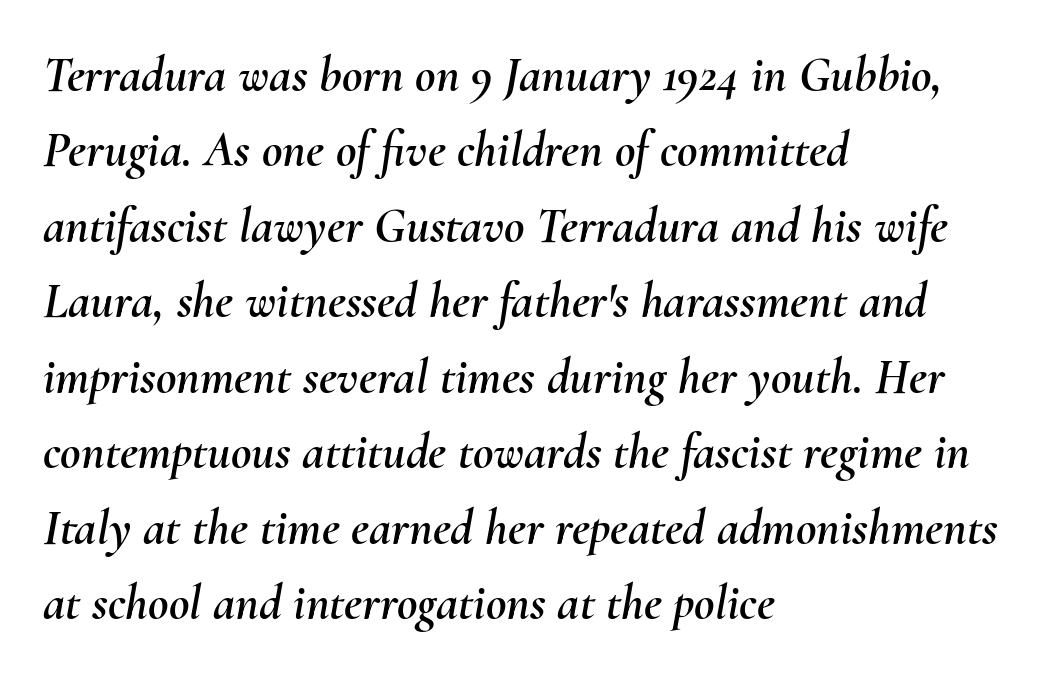
{"italic": "yes", "lean": "right", "slant_degrees": 10, "width": "normal", "stroke_contrast": "medium", "x_height": "small", "monospaced": "no", "underline": "no", "align": "left", "line_spacing": "normal", "line_spacing_ratio": 1.51, "letter_spacing": "normal", "letter_spacing_em": 0.0, "glyph_px": 50}
